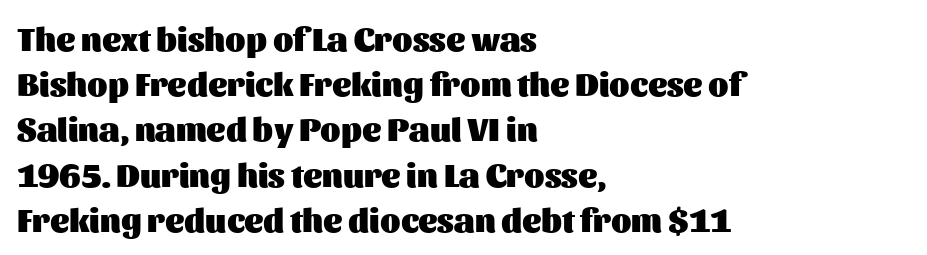
Descender tails drop into unmarked territory. If you drew a line through each stem, it would be perfectly vertical. Proportional: the letters do not fall into vertical columns. No feet cap the strokes, marking this as sans-serif type.
